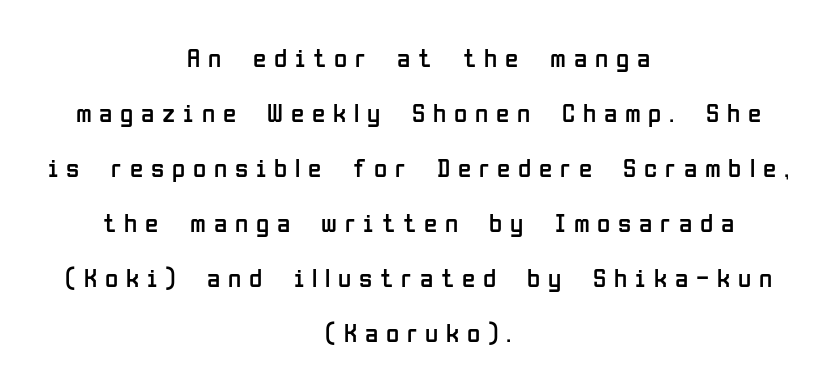
Loosely led — the rows are spread out. The rag falls on both sides of this text block equally. Summary of weight: not heavy and not bold. Words float on clear page, feet unadorned. Do the letters lean? They stand straight.
